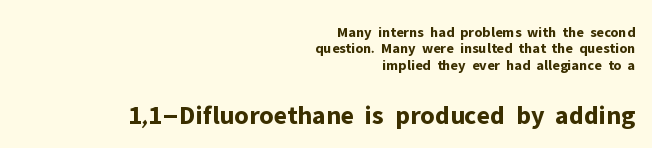
The image shows 27 px bold type, upright; set right-aligned, tight line spacing (1.09x), normal letter spacing, not underlined; the second (bottom) block is 1.8x larger.
